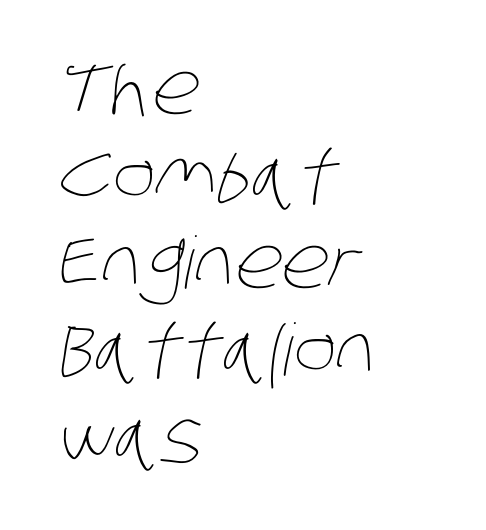
{"bold": "no", "weight": "thin", "width": "condensed", "stroke_contrast": "low", "x_height": "large", "monospaced": "no", "underline": "no", "align": "left", "line_spacing_ratio": 1.21, "letter_spacing": "normal", "letter_spacing_em": 0.0, "glyph_px": 72}
